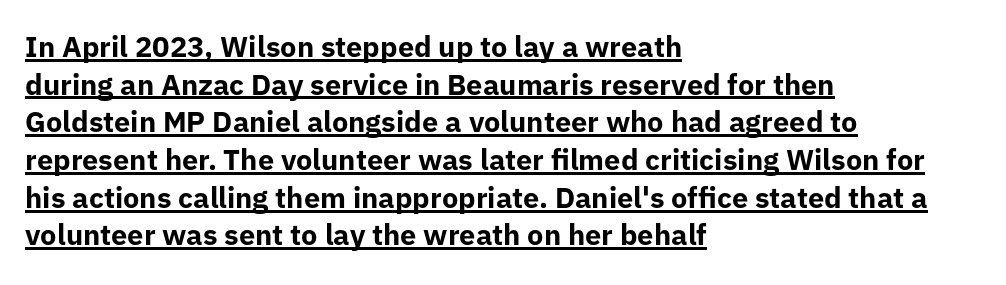
In terms of letterspacing, this is plain default setting. Caption: multi-line text, flush left, ragged right. Honestly, the underline is the first thing you notice here. Notice how the stems are strictly vertical — no italics here. In terms of leading, this rendering sits right in the middle. Compared with an ordinary text face, these strokes are far heavier — a full bold.
